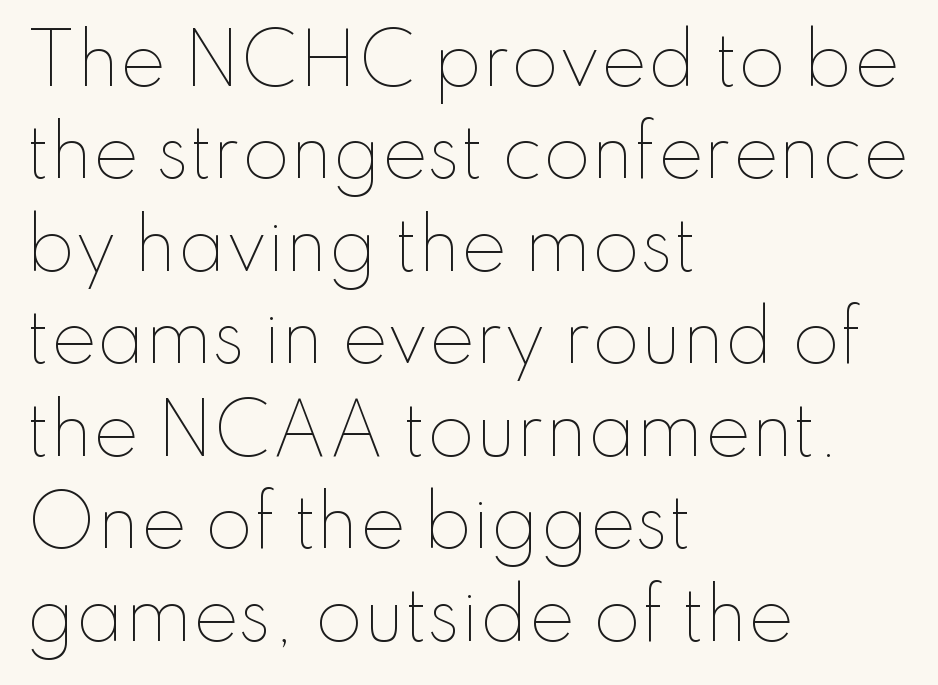
Q: Is the text bold? A: No.
Q: Is the text italic (slanted)? A: No, it is upright.
Q: Is the text underlined? A: No.
Q: How is the paragraph aligned? A: Left-aligned.
Q: Is the spacing between letters normal or unusually wide? A: Normal.
Q: Is the spacing between lines tight, normal or loose? A: Normal.
Q: Width (condensed, normal, or wide)? A: Normal.
Q: Stroke contrast? A: Low.
Q: x-height? A: Small.
Q: Monospaced? A: No.
